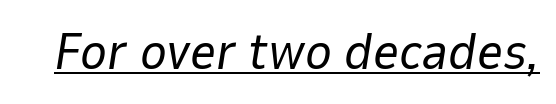
Proportional: the letters do not fall into vertical columns. The typography opts for an oblique posture over an upright one. Observe the ordinary spacing: letters are neighbours, not strangers. Underlining? Definitely there. Vertical stems look standard width or narrower in stroke.
